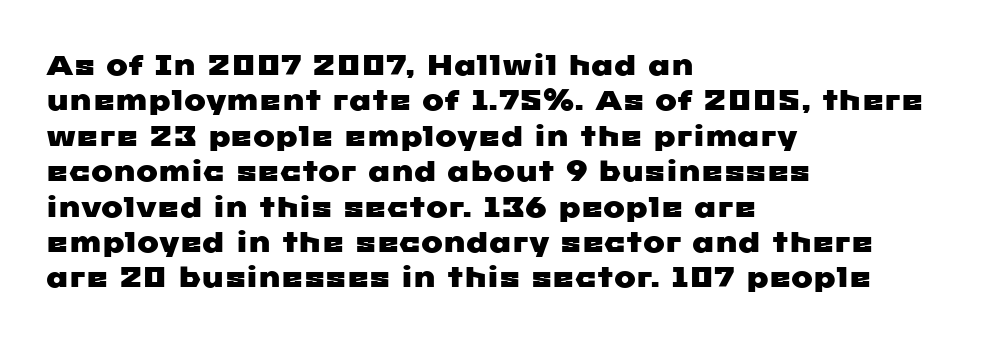
Honestly, the letter spacing is just normal — you wouldn't notice it. The rendering anchors every line to the left-hand side. The rendering uses natural spacing where letterforms have individual widths. In terms of letterform style, serifs are entirely absent.
